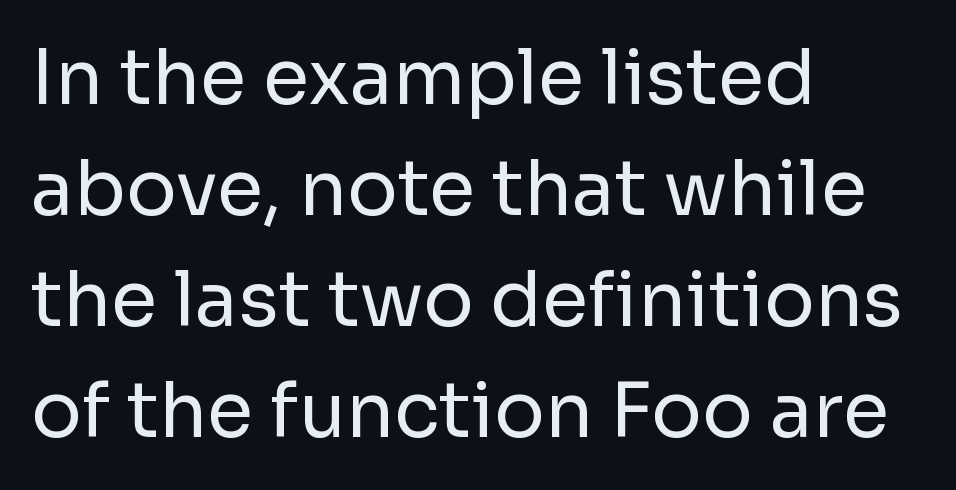
Q: Is the text bold? A: No.
Q: Is the text italic (slanted)? A: No, it is upright.
Q: Is the typeface a serif or a sans-serif typeface? A: Sans-serif.
Q: Is the text underlined? A: No.
Q: How is the paragraph aligned? A: Left-aligned.
Q: Is the spacing between letters normal or unusually wide? A: Normal.
Q: Is the spacing between lines tight, normal or loose? A: Normal.
Q: Width (condensed, normal, or wide)? A: Normal.
Q: Stroke contrast? A: Low.
Q: x-height? A: Medium.
Q: Monospaced? A: No.
